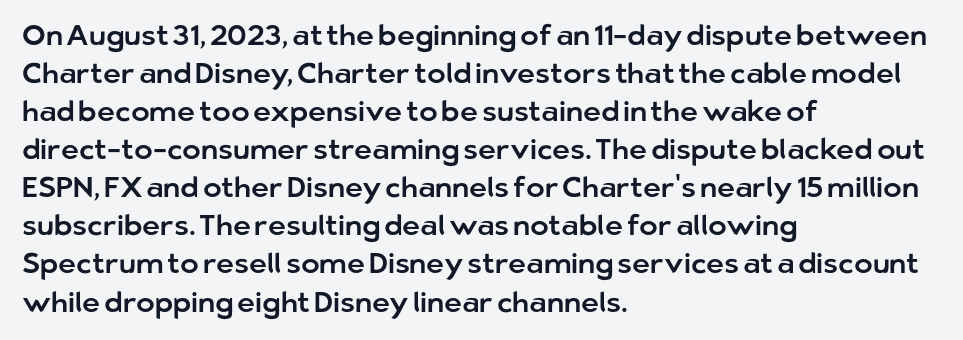
The space beneath each line is pristine and unruled. This rendering employs a face without finishing strokes, i.e., a sans-serif. Every row of glyphs begins at an identical x-position on the left. The face used here is proportionally spaced, like ordinary book or web type.
